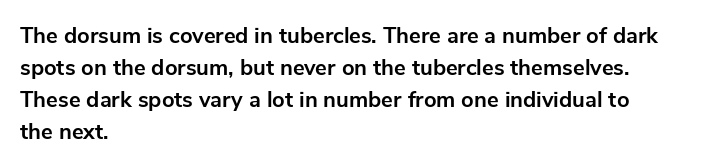
These lines were composed using upright roman letters. Bare-footed words on every line. The vertical gap from one line to the next is medium. Leftover space on each line is placed entirely after the last word. The line texture is even and compact thanks to regular tracking.
